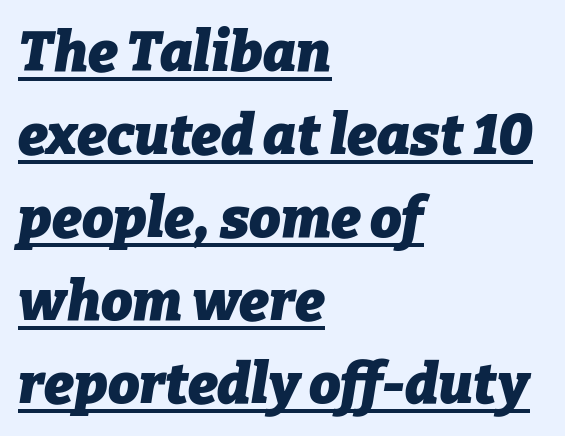
Q: Is the text bold? A: Yes.
Q: Is the text italic (slanted)? A: Yes, it leans right by about 9 degrees.
Q: Is the text underlined? A: Yes.
Q: How is the paragraph aligned? A: Left-aligned.
Q: Is the spacing between letters normal or unusually wide? A: Normal.
Q: Is the spacing between lines tight, normal or loose? A: Normal.
Q: Width (condensed, normal, or wide)? A: Normal.
Q: Stroke contrast? A: Low.
Q: x-height? A: Medium.
Q: Monospaced? A: No.
